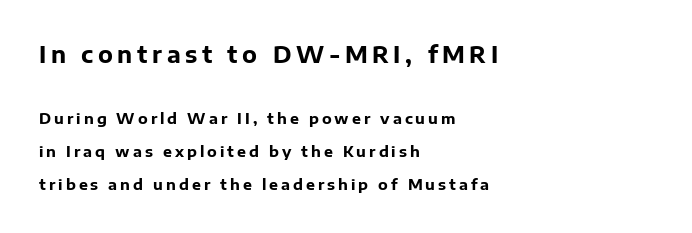
The image shows 23 px bold type, upright; set left-aligned, loose line spacing (2.2x), unusually wide letter spacing (+0.2 em), not underlined; the first (top) block is 1.53x larger.
